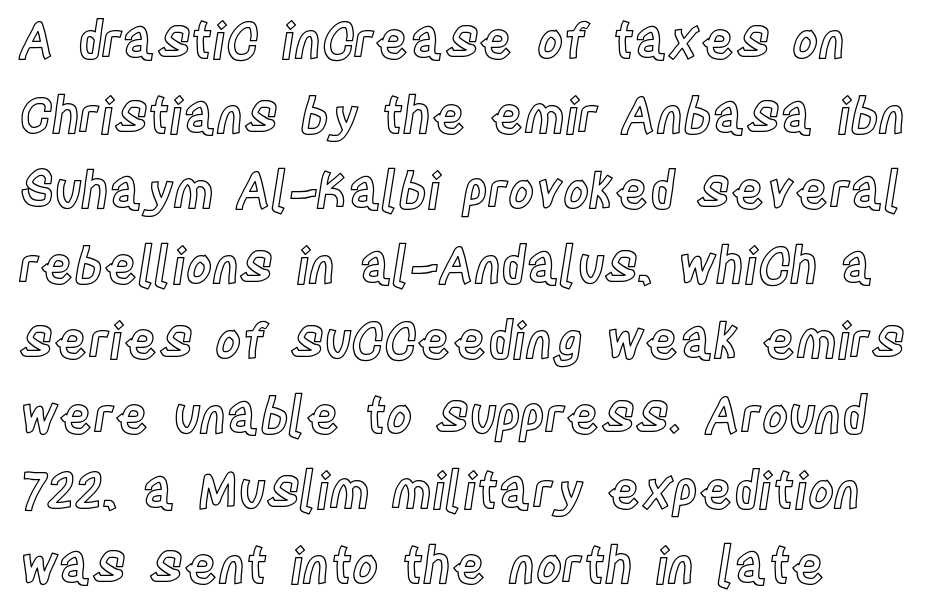
The image shows 50 px condensed type; set left-aligned, normal line spacing (1.5x), normal letter spacing, not underlined; a large x-height.
